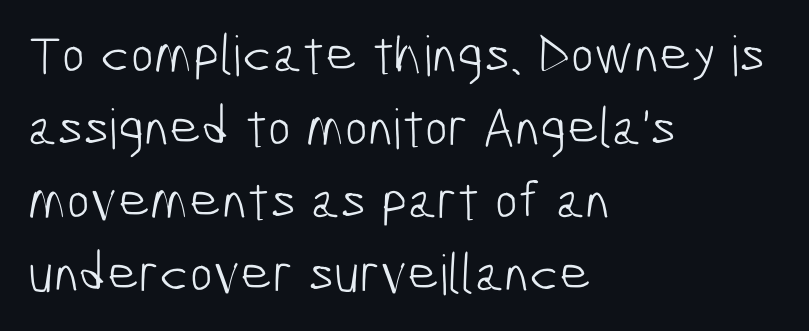
Q: Is the text bold? A: No.
Q: Is the typeface a serif or a sans-serif typeface? A: Sans-serif.
Q: Is the text underlined? A: No.
Q: How is the paragraph aligned? A: Left-aligned.
Q: Is the spacing between letters normal or unusually wide? A: Normal.
Q: Is the spacing between lines tight, normal or loose? A: Normal.
Q: Width (condensed, normal, or wide)? A: Condensed.
Q: Stroke contrast? A: Low.
Q: x-height? A: Medium.
Q: Monospaced? A: No.
